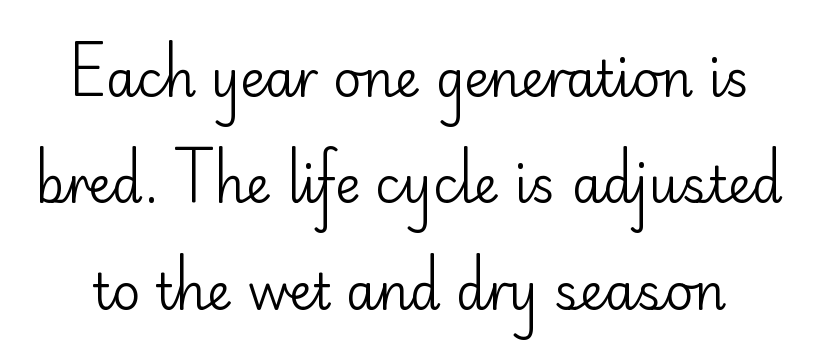
Q: Is the text bold? A: No.
Q: Is the text italic (slanted)? A: No, it is upright.
Q: Is the typeface a serif or a sans-serif typeface? A: Sans-serif.
Q: Is the text underlined? A: No.
Q: Is the spacing between letters normal or unusually wide? A: Normal.
Q: Is the spacing between lines tight, normal or loose? A: Loose.
Q: Width (condensed, normal, or wide)? A: Normal.
Q: Stroke contrast? A: Low.
Q: x-height? A: Small.
Q: Monospaced? A: No.
